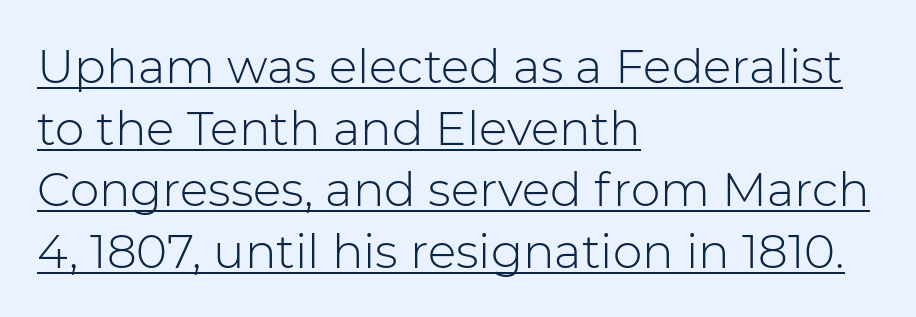
The image shows 47 px light sans-serif type, upright; set left-aligned, normal line spacing (1.31x), normal letter spacing, underlined; low stroke contrast and a medium x-height.
